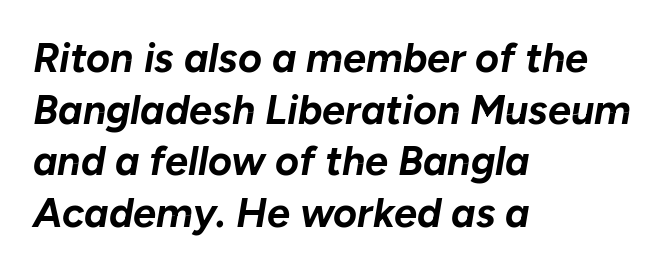
The image shows 41 px bold type, italic (leaning right); set left-aligned, normal line spacing (1.26x), normal letter spacing, not underlined; low stroke contrast and a medium x-height.
